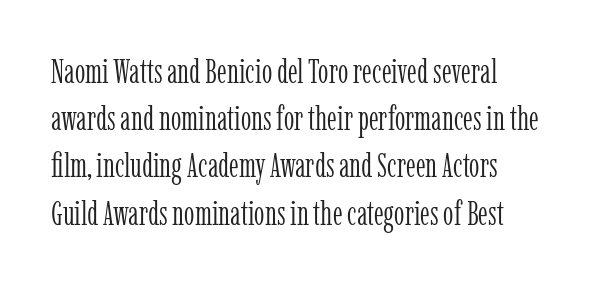
The image shows 33 px light, condensed serif type, upright; set normal line spacing (1.43x), normal letter spacing, not underlined; low stroke contrast and a medium x-height.
